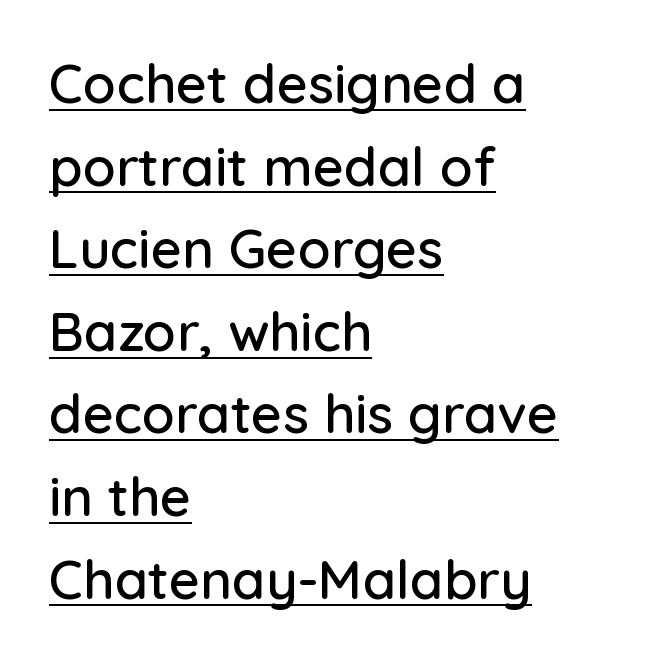
{"serif": "no", "italic": "no", "width": "normal", "stroke_contrast": "low", "x_height": "medium", "monospaced": "no", "underline": "yes", "align": "left", "line_spacing": "normal", "line_spacing_ratio": 1.53, "letter_spacing": "normal", "letter_spacing_em": 0.0, "glyph_px": 54}
